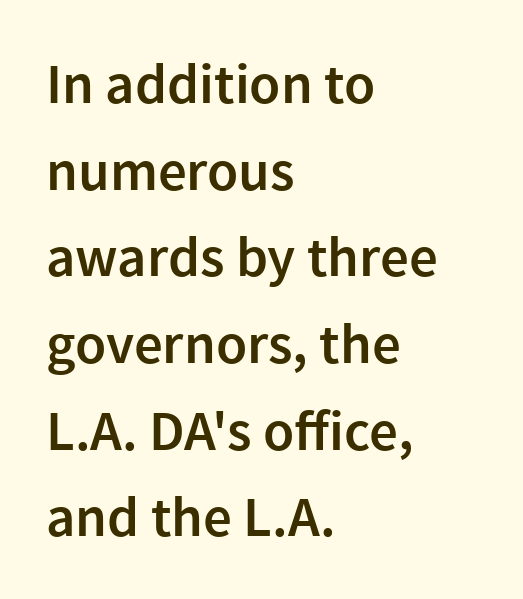
{"serif": "no", "italic": "no", "bold": "semi", "weight": "semibold", "width": "normal", "x_height": "medium", "monospaced": "no", "underline": "no", "align": "left", "line_spacing": "normal", "line_spacing_ratio": 1.52, "letter_spacing": "normal", "letter_spacing_em": 0.0, "glyph_px": 57}
